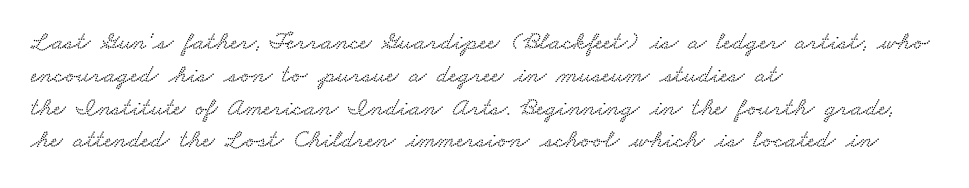
Rows of type keep a routine distance in the vertical direction. These lines stack with their left ends in a neat column. The horizontal fit of the characters is conventional and even. Underline: absent.
